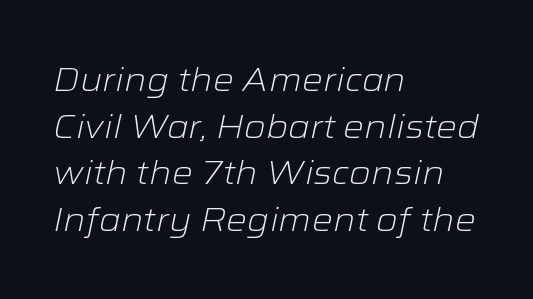
Normally led — the rows are evenly, conventionally spaced. It's the slanting kind of type. The lines in this sample share a left origin and differ only in where they stop. Caption: face not bold, strokes unweighted. Here the designer chose a conventional face with non-uniform glyph widths. This sample uses plain, unmodified letter spacing.
